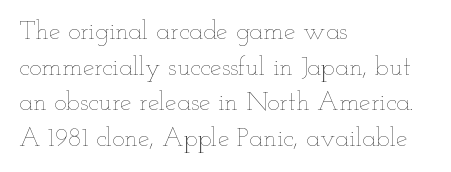
The image shows 26 px text type, upright; set left-aligned, normal line spacing (1.37x), normal letter spacing, not underlined.
